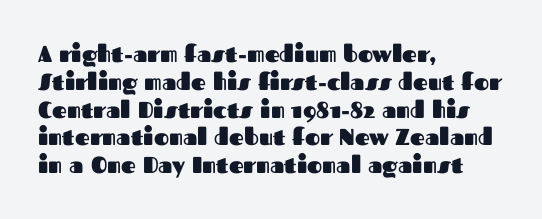
Q: Is the text bold? A: Yes.
Q: Is the text italic (slanted)? A: No, it is upright.
Q: Is the text underlined? A: No.
Q: How is the paragraph aligned? A: Left-aligned.
Q: Is the spacing between letters normal or unusually wide? A: Normal.
